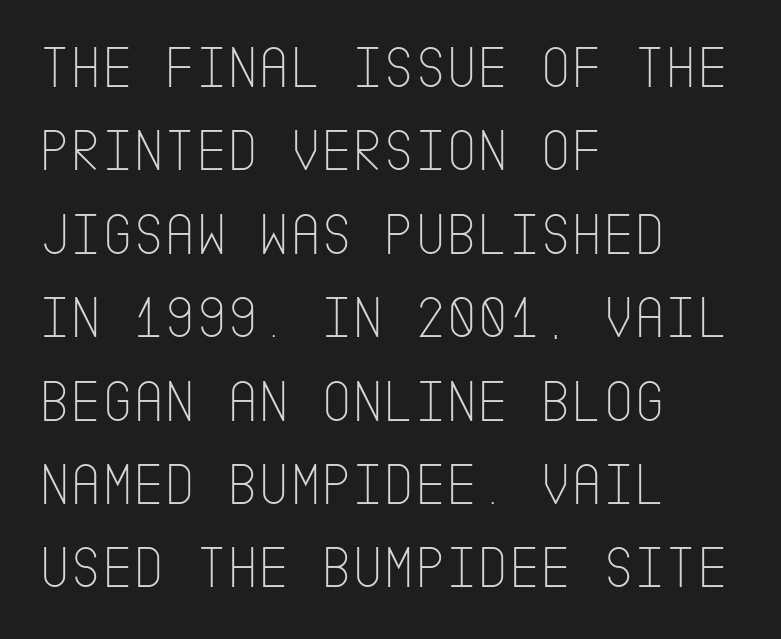
{"serif": "no", "italic": "no", "bold": "no", "weight": "thin", "width": "condensed", "stroke_contrast": "low", "x_height": "large", "underline": "no", "align": "left", "line_spacing": "normal", "line_spacing_ratio": 1.39, "letter_spacing": "normal", "letter_spacing_em": 0.0, "glyph_px": 60}
